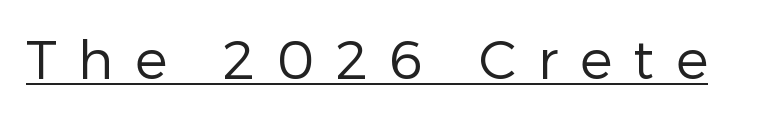
Q: Is the text bold? A: No.
Q: Is the text italic (slanted)? A: No, it is upright.
Q: Is the typeface a serif or a sans-serif typeface? A: Sans-serif.
Q: Is the text underlined? A: Yes.
Q: Is the spacing between letters normal or unusually wide? A: Unusually wide.
Q: Width (condensed, normal, or wide)? A: Normal.
Q: Stroke contrast? A: Low.
Q: x-height? A: Medium.
Q: Monospaced? A: No.
